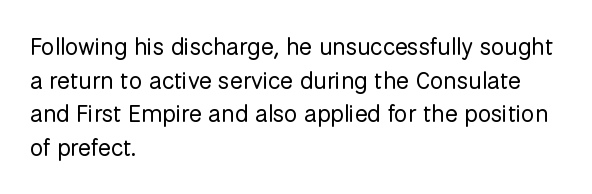
Q: Is the text bold? A: No.
Q: Is the text italic (slanted)? A: No, it is upright.
Q: Is the text underlined? A: No.
Q: How is the paragraph aligned? A: Left-aligned.
Q: Is the spacing between letters normal or unusually wide? A: Normal.
Q: Is the spacing between lines tight, normal or loose? A: Normal.
